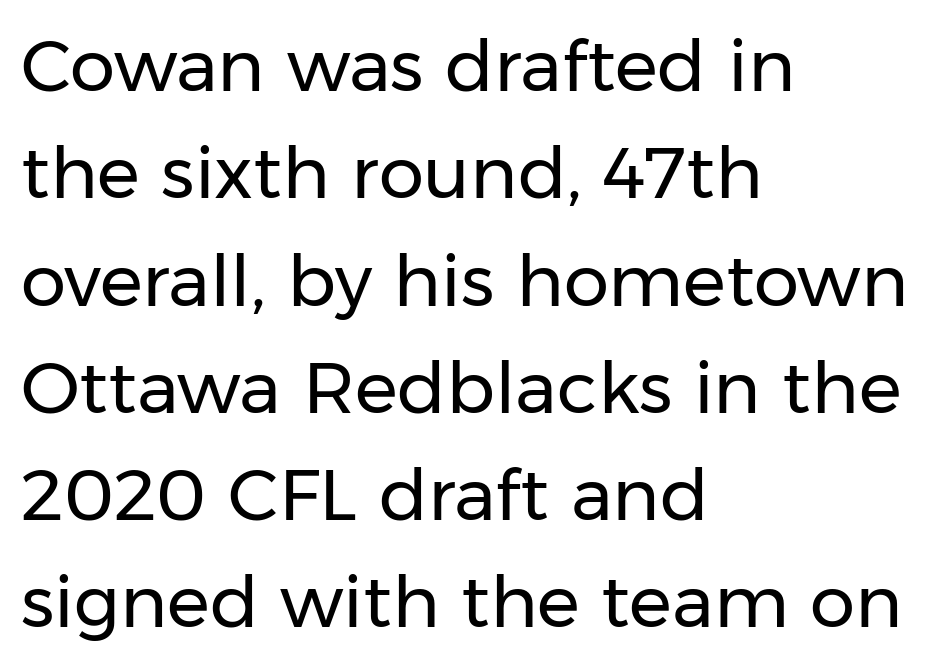
Bold? No — there's no thickening of the strokes. No word sits above an underline. Is this a fixed-width face? No — the glyphs have proportional, varying widths. This sample uses a sans-serif face.
